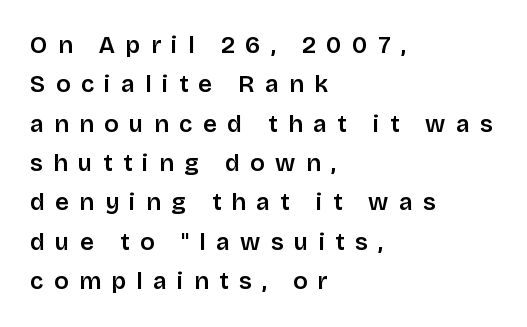
{"italic": "no", "bold": "semi", "underline": "no", "align": "left", "line_spacing": "normal", "line_spacing_ratio": 1.64, "letter_spacing": "wide", "letter_spacing_em": 0.43, "glyph_px": 24}
